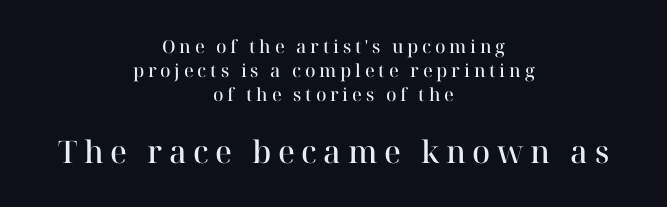
Q: Is the text bold? A: Semi-bold.
Q: Is the text italic (slanted)? A: No, it is upright.
Q: Is the typeface a serif or a sans-serif typeface? A: Serif.
Q: Is the text underlined? A: No.
Q: How is the paragraph aligned? A: Centered.
Q: Is the spacing between letters normal or unusually wide? A: Unusually wide.
Q: Is the spacing between lines tight, normal or loose? A: Normal.
Q: Which block of text is set in a larger size, the first (top) or the second (bottom)? A: The second (bottom) one.
Q: Width (condensed, normal, or wide)? A: Normal.
Q: Stroke contrast? A: High.
Q: x-height? A: Medium.
Q: Monospaced? A: No.
